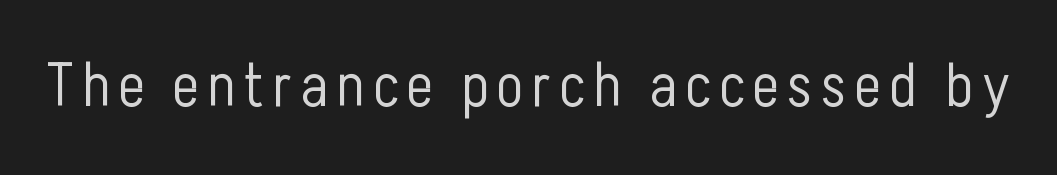
The image shows 62 px light, condensed sans-serif type, upright; set not underlined; low stroke contrast and a medium x-height.
